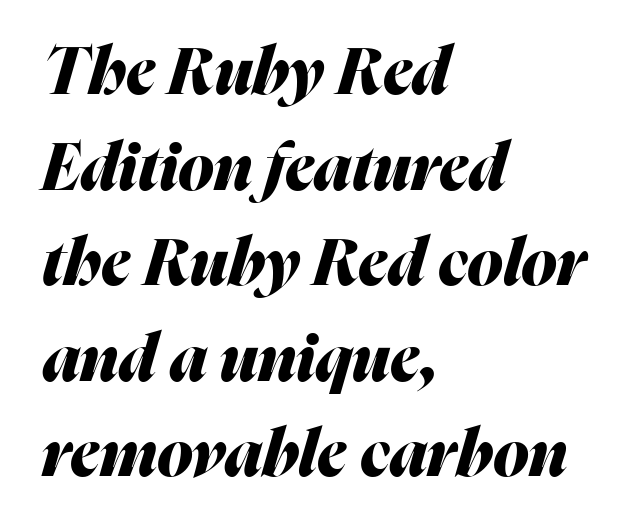
Q: Is the text bold? A: Yes.
Q: Is the text italic (slanted)? A: Yes, it leans right by about 16 degrees.
Q: Is the text underlined? A: No.
Q: How is the paragraph aligned? A: Left-aligned.
Q: Is the spacing between letters normal or unusually wide? A: Normal.
Q: Is the spacing between lines tight, normal or loose? A: Normal.
Q: Width (condensed, normal, or wide)? A: Normal.
Q: Stroke contrast? A: Medium.
Q: x-height? A: Medium.
Q: Monospaced? A: No.
